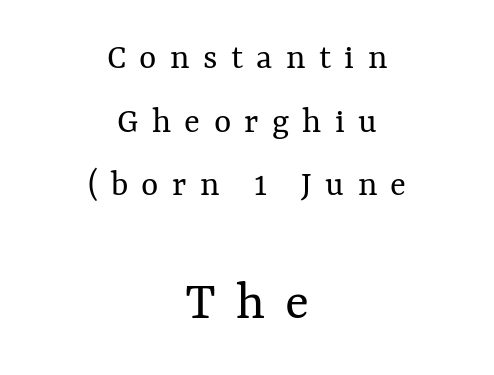
What stands out about the letter spacing? Its width — letters are far apart. Here the second block reads like a headline and the first like body copy. Posture: straight, roman, zero tilt. Ink coverage per letter is moderate at most.
